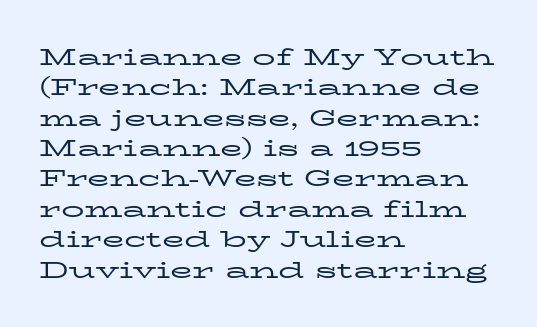
Q: Is the text bold? A: No.
Q: Is the text italic (slanted)? A: No, it is upright.
Q: Is the text underlined? A: No.
Q: How is the paragraph aligned? A: Left-aligned.
Q: Is the spacing between letters normal or unusually wide? A: Normal.
Q: Is the spacing between lines tight, normal or loose? A: Normal.
